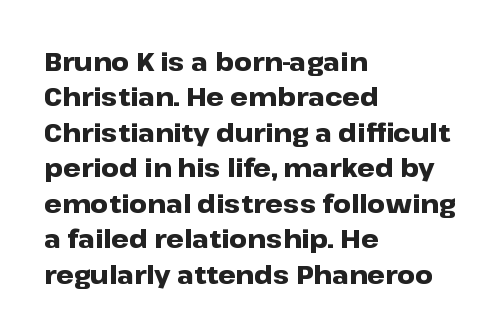
{"italic": "no", "bold": "yes", "underline": "no", "align": "left", "line_spacing": "normal", "line_spacing_ratio": 1.42, "letter_spacing": "normal", "letter_spacing_em": 0.0, "glyph_px": 25}
